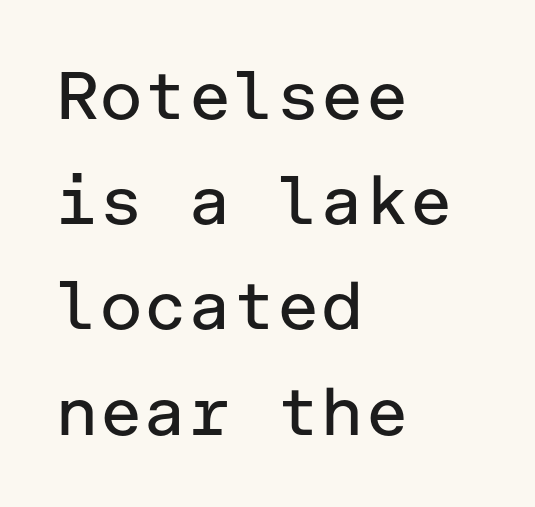
{"serif": "no", "italic": "no", "bold": "no", "weight": "regular", "width": "normal", "stroke_contrast": "low", "x_height": "medium", "underline": "no", "align": "left", "line_spacing": "normal", "line_spacing_ratio": 1.57, "letter_spacing": "normal", "letter_spacing_em": 0.0, "glyph_px": 67}
